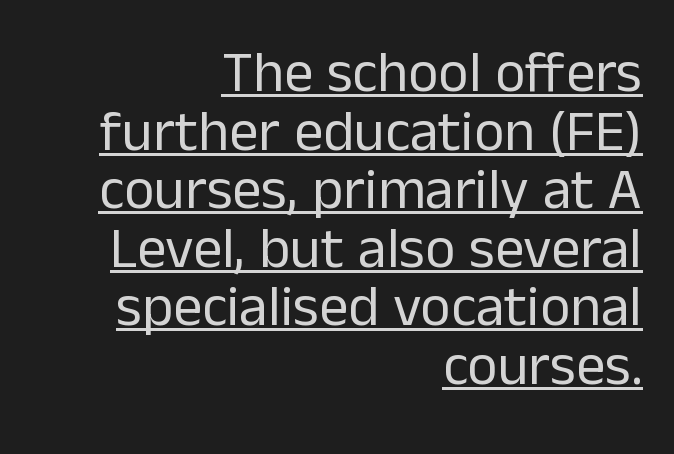
The rendering shows plain stroke endings on the letterforms — a sans-serif design. Observe the ordinary spacing: letters are neighbours, not strangers. Letters have the restrained weight of plain body copy at most. Every row of glyphs terminates at an identical x-position on the right.
